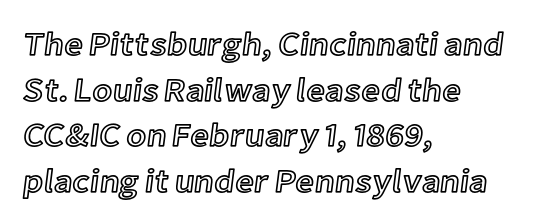
The image shows 33 px text type; set left-aligned, normal line spacing (1.38x), normal letter spacing, not underlined; a medium x-height.
